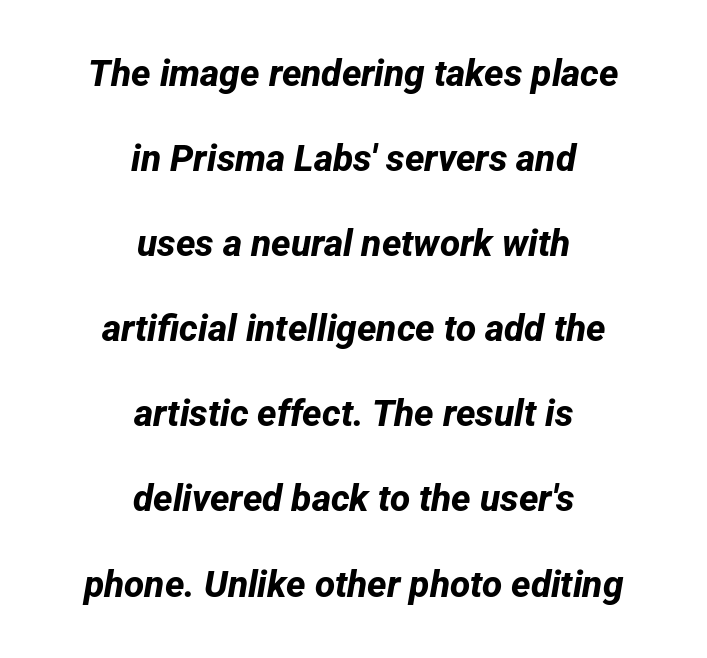
The image shows 37 px bold sans-serif type; set centered, loose line spacing (2.3x), normal letter spacing, not underlined; low stroke contrast and a medium x-height.
